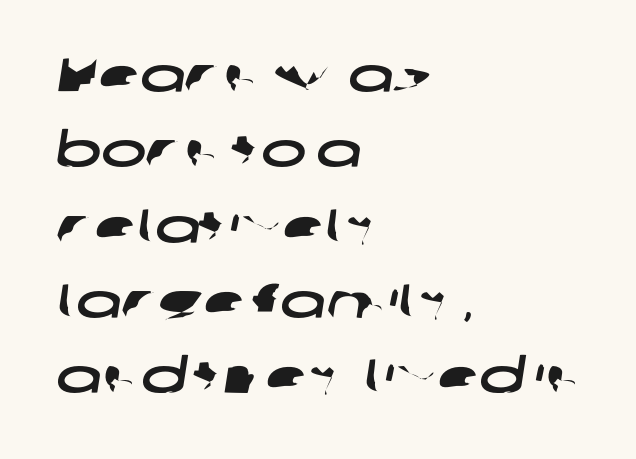
Q: Is the typeface a serif or a sans-serif typeface? A: Sans-serif.
Q: Is the text underlined? A: No.
Q: How is the paragraph aligned? A: Left-aligned.
Q: Is the spacing between letters normal or unusually wide? A: Normal.
Q: Is the spacing between lines tight, normal or loose? A: Normal.
Q: Width (condensed, normal, or wide)? A: Wide.
Q: Stroke contrast? A: Low.
Q: x-height? A: Medium.
Q: Monospaced? A: No.
